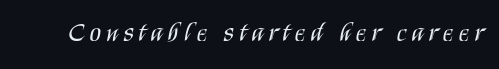
{"bold": "no", "underline": "no", "letter_spacing": "wide", "letter_spacing_em": 0.21, "glyph_px": 26}
